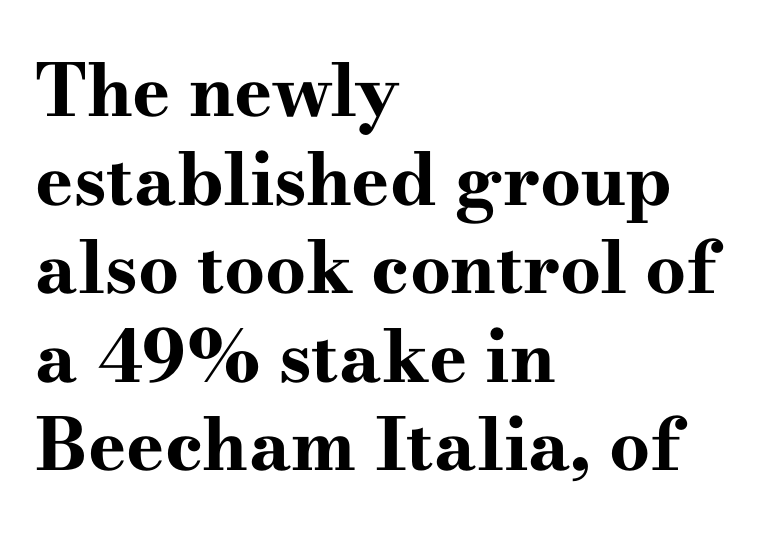
The image shows 72 px bold, wide serif type, upright; set left-aligned, line spacing 1.23x, normal letter spacing, not underlined; high stroke contrast and a small x-height.
